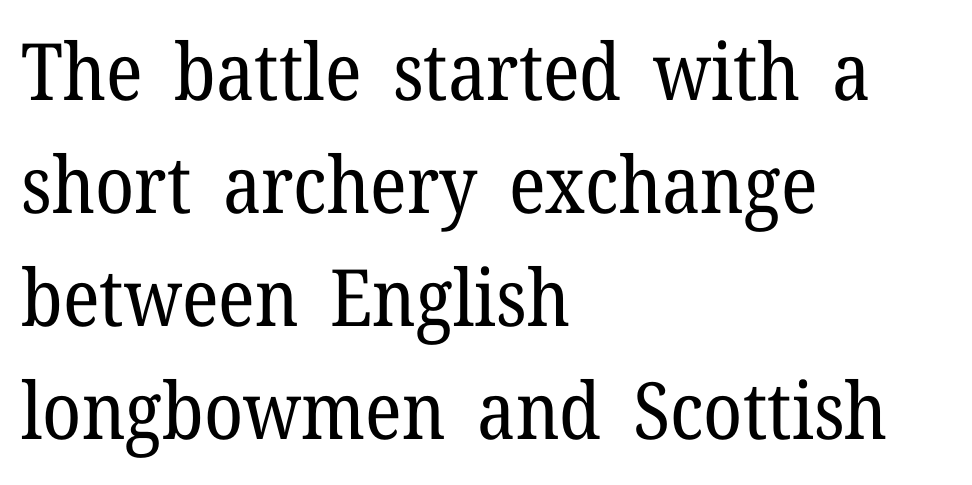
{"serif": "yes", "italic": "no", "bold": "no", "weight": "regular", "width": "normal", "stroke_contrast": "low", "x_height": "medium", "monospaced": "no", "underline": "no", "align": "left", "line_spacing": "normal", "line_spacing_ratio": 1.43, "letter_spacing": "normal", "letter_spacing_em": 0.0, "glyph_px": 79}
